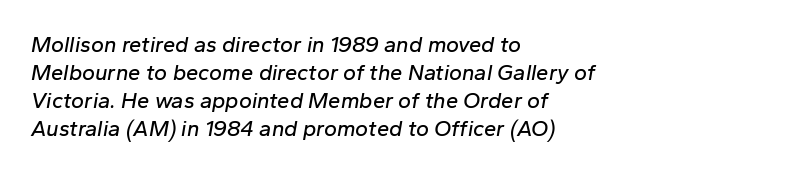
If you measured baseline to baseline, you'd find a middling distance. The foot of each line stays bare and open. The rendering keeps characters at their native spacing. In CSS terms this would be text-align: left. Does the lettering tilt? It does — this is italic.
